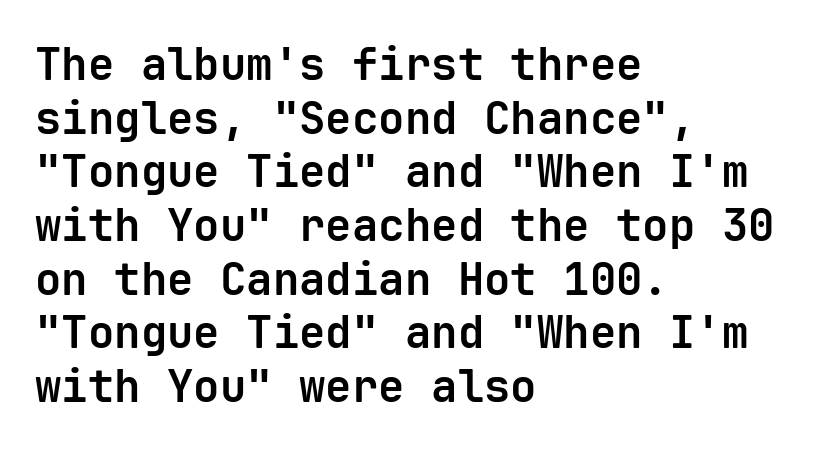
The image shows 44 px bold sans-serif type, upright, monospaced; set left-aligned, line spacing 1.22x, normal letter spacing, not underlined; low stroke contrast and a medium x-height.
